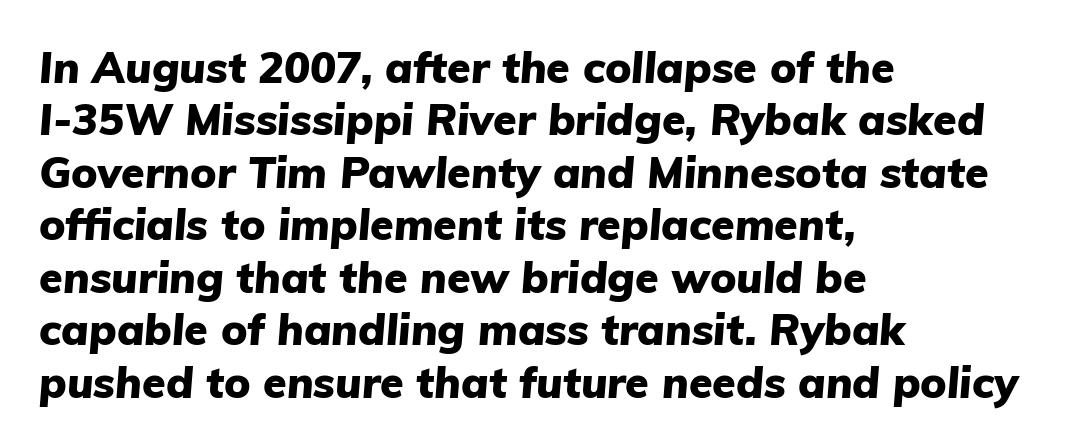
{"italic": "yes", "lean": "right", "slant_degrees": 5, "bold": "yes", "weight": "heavy", "width": "normal", "stroke_contrast": "low", "x_height": "medium", "monospaced": "no", "underline": "no", "align": "left", "line_spacing_ratio": 1.22, "letter_spacing": "normal", "letter_spacing_em": 0.0, "glyph_px": 43}
